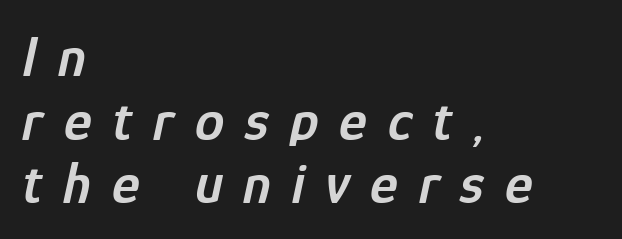
The image shows 59 px semibold, condensed type, italic (leaning right); set left-aligned, tight line spacing (1.08x), unusually wide letter spacing (+0.35 em), not underlined; low stroke contrast and a medium x-height.
